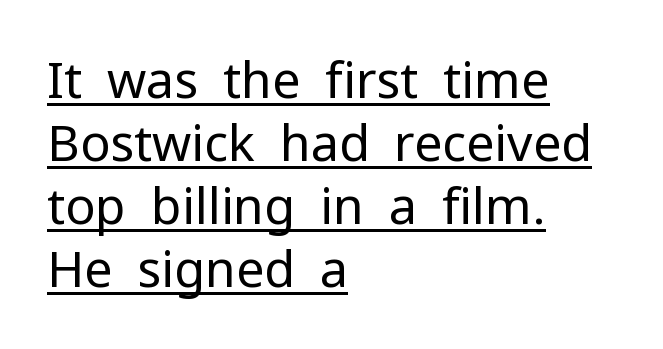
A typesetter would label this face a sans. Unlike italic type, these characters show no tilt at all. A normal amount of white space separates one row of letters from the next. Looks like someone drew a line under every word here. Ink coverage per letter is moderate at most. Which margin do the lines hug? The left one — the right edge is uneven.
